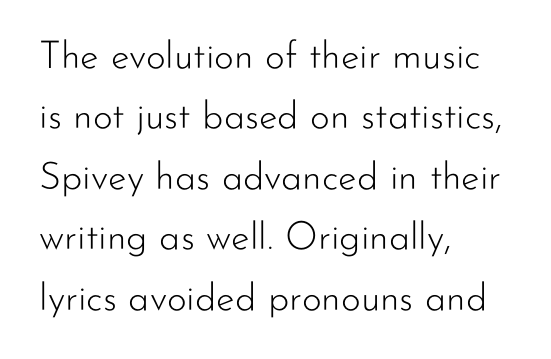
{"serif": "no", "italic": "no", "bold": "no", "weight": "light", "width": "normal", "stroke_contrast": "low", "x_height": "small", "monospaced": "no", "underline": "no", "align": "left", "line_spacing": "normal", "line_spacing_ratio": 1.59, "letter_spacing": "normal", "letter_spacing_em": 0.0, "glyph_px": 38}
